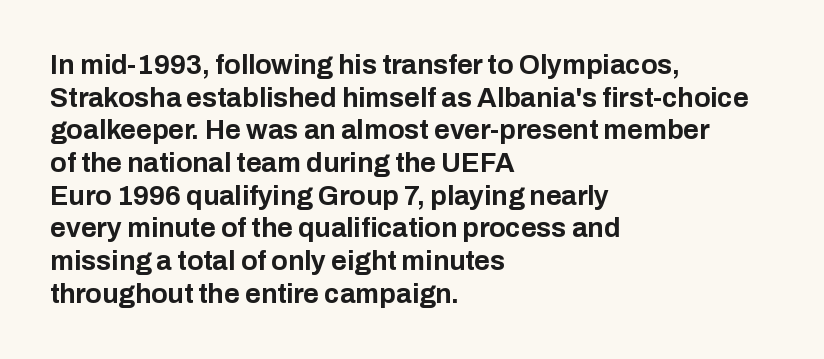
Q: Is the text bold? A: Yes.
Q: Is the text italic (slanted)? A: No, it is upright.
Q: Is the text underlined? A: No.
Q: How is the paragraph aligned? A: Left-aligned.
Q: Is the spacing between letters normal or unusually wide? A: Normal.
